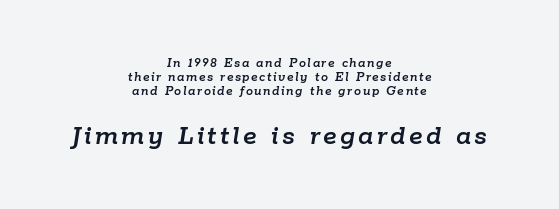
The space directly below the letters is spotless. In this sample the second text group is rendered at the bigger scale. Note the varied advance widths — an 'i' is clearly narrower than an 'm'. The compositor balanced each line on the midline. Slanted lettering throughout. Quick note: interline space is minimal.
